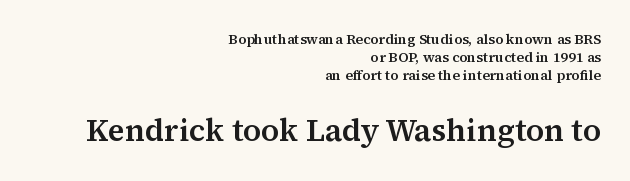
Q: Is the text italic (slanted)? A: No, it is upright.
Q: Is the typeface a serif or a sans-serif typeface? A: Serif.
Q: Is the text underlined? A: No.
Q: How is the paragraph aligned? A: Right-aligned.
Q: Is the spacing between letters normal or unusually wide? A: Normal.
Q: Is the spacing between lines tight, normal or loose? A: Normal.
Q: Which block of text is set in a larger size, the first (top) or the second (bottom)? A: The second (bottom) one.
Q: Width (condensed, normal, or wide)? A: Normal.
Q: Stroke contrast? A: Medium.
Q: x-height? A: Medium.
Q: Monospaced? A: No.
